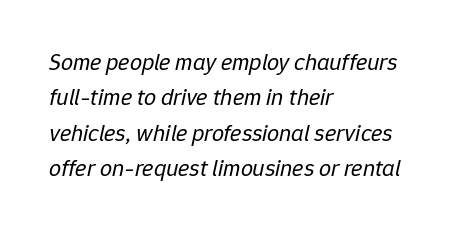
Q: Is the text bold? A: No.
Q: Is the text italic (slanted)? A: Yes, it leans right by about 12 degrees.
Q: Is the text underlined? A: No.
Q: How is the paragraph aligned? A: Left-aligned.
Q: Is the spacing between letters normal or unusually wide? A: Normal.
Q: Is the spacing between lines tight, normal or loose? A: Normal.
